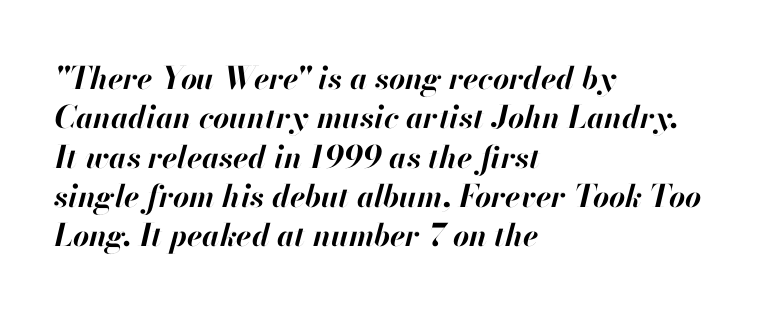
The image shows 31 px bold type, italic (leaning right); set left-aligned, normal line spacing (1.27x), normal letter spacing, not underlined; high stroke contrast and a small x-height.
